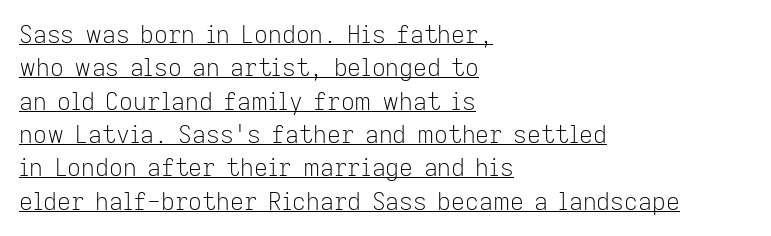
{"italic": "no", "bold": "no", "underline": "yes", "align": "left", "line_spacing": "normal", "line_spacing_ratio": 1.39, "letter_spacing": "normal", "letter_spacing_em": 0.0, "glyph_px": 24}
